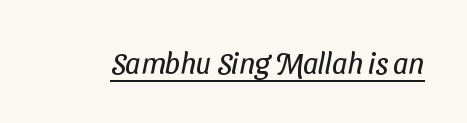
The image shows 30 px regular-weight, condensed sans-serif type; set normal letter spacing, underlined; low stroke contrast and a medium x-height.
